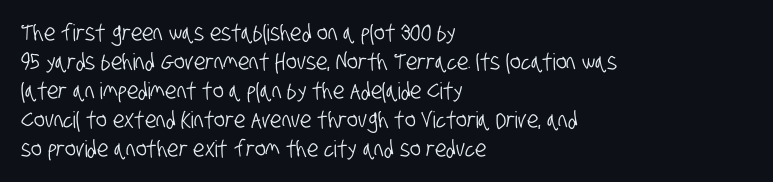
Q: Is the text underlined? A: No.
Q: How is the paragraph aligned? A: Left-aligned.
Q: Is the spacing between letters normal or unusually wide? A: Normal.
Q: Is the spacing between lines tight, normal or loose? A: Normal.
